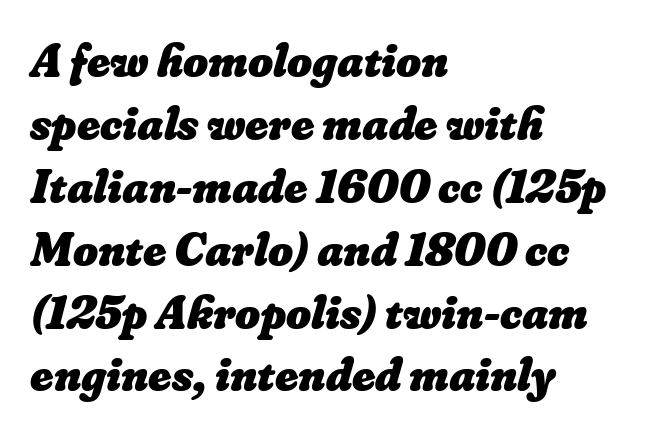
Q: Is the text bold? A: Yes.
Q: Is the text underlined? A: No.
Q: How is the paragraph aligned? A: Left-aligned.
Q: Is the spacing between letters normal or unusually wide? A: Normal.
Q: Is the spacing between lines tight, normal or loose? A: Normal.
Q: Width (condensed, normal, or wide)? A: Normal.
Q: Stroke contrast? A: Low.
Q: x-height? A: Small.
Q: Monospaced? A: No.
